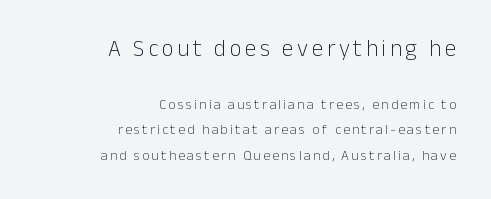
The image shows 23 px text type, upright; set right-aligned, line spacing 1.84x, not underlined; the first (top) block is 1.64x larger.
